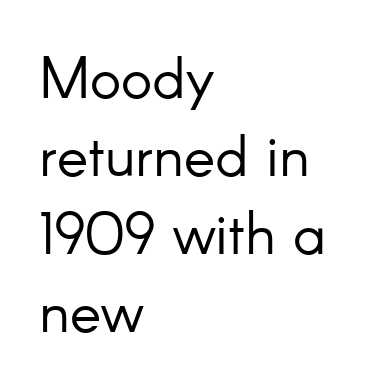
{"serif": "no", "italic": "no", "bold": "no", "weight": "light", "width": "normal", "stroke_contrast": "low", "x_height": "small", "monospaced": "no", "underline": "no", "align": "left", "line_spacing": "normal", "line_spacing_ratio": 1.32, "letter_spacing": "normal", "letter_spacing_em": 0.0, "glyph_px": 59}
